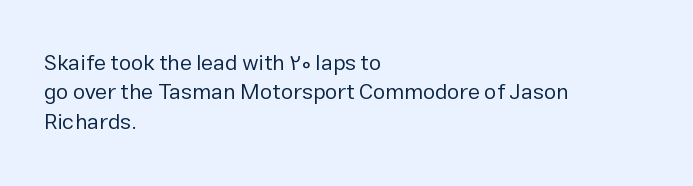
Caption: face not bold, strokes unweighted. Whoever set this chose a conventional vertical rhythm. This sample uses plain, unmodified letter spacing. The lettering stays uniformly vertical, giving the passage a roman look. Rule under the text: the space is simply empty.
